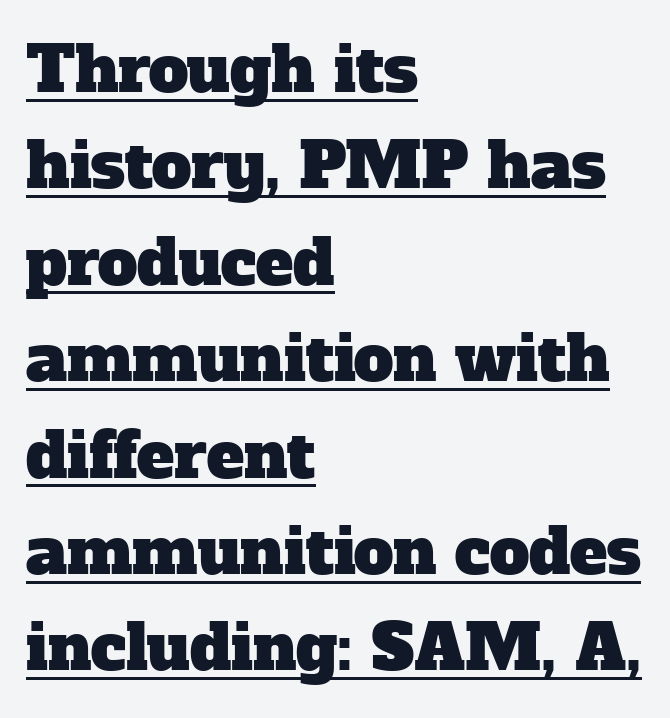
Summary of vertical rhythm: regular, with standard interline spacing. Tracking value appears to be zero — textbook default spacing. Underlined type. Here the designer chose a conventional face with non-uniform glyph widths. In CSS terms this would be text-align: left.
